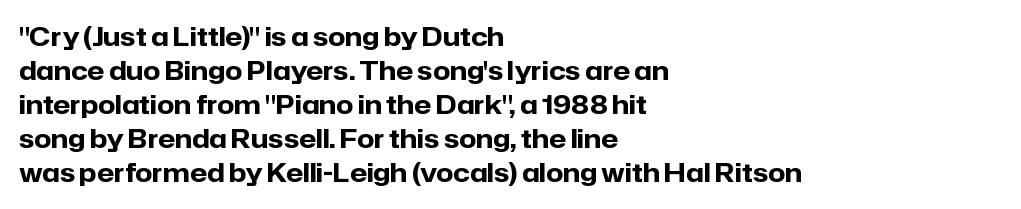
Q: Is the text bold? A: Yes.
Q: Is the text italic (slanted)? A: No, it is upright.
Q: Is the text underlined? A: No.
Q: How is the paragraph aligned? A: Left-aligned.
Q: Is the spacing between letters normal or unusually wide? A: Normal.
Q: Is the spacing between lines tight, normal or loose? A: Normal.
